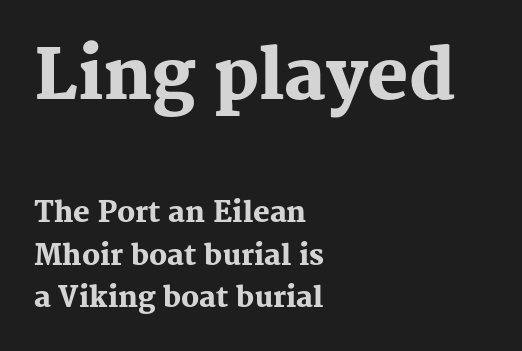
The image shows 69 px heavy serif type, upright; set left-aligned, normal line spacing (1.53x), normal letter spacing, not underlined; the first (top) block is 2.46x larger; medium stroke contrast and a medium x-height.
